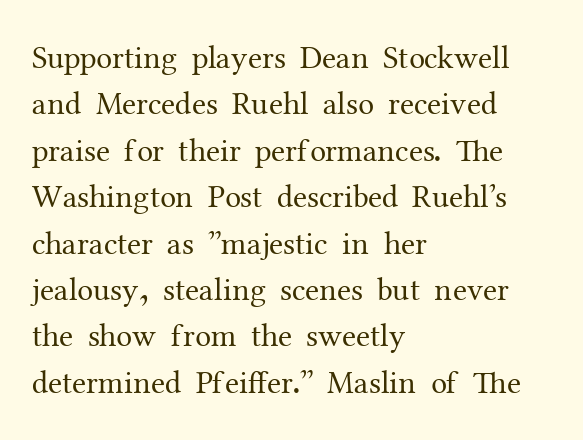
The image shows 32 px regular-weight serif type, upright; set left-aligned, normal line spacing (1.45x), normal letter spacing, not underlined; medium stroke contrast and a medium x-height.
